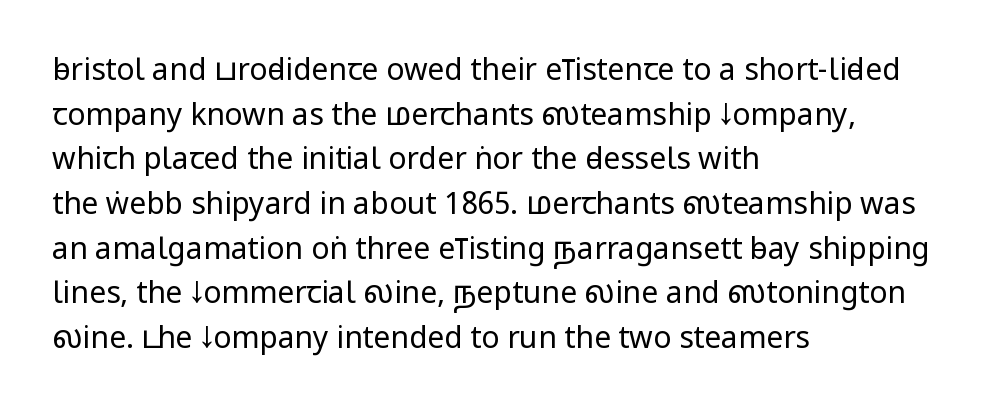
Where is the straight margin? On the left. Varying glyph widths throughout — classic text-font behaviour. Look at the tracking — it's just the regular setting, nothing added. When letters stand straight like this, we call the style roman or upright. Glance below the letters and you will spot only blank space.
